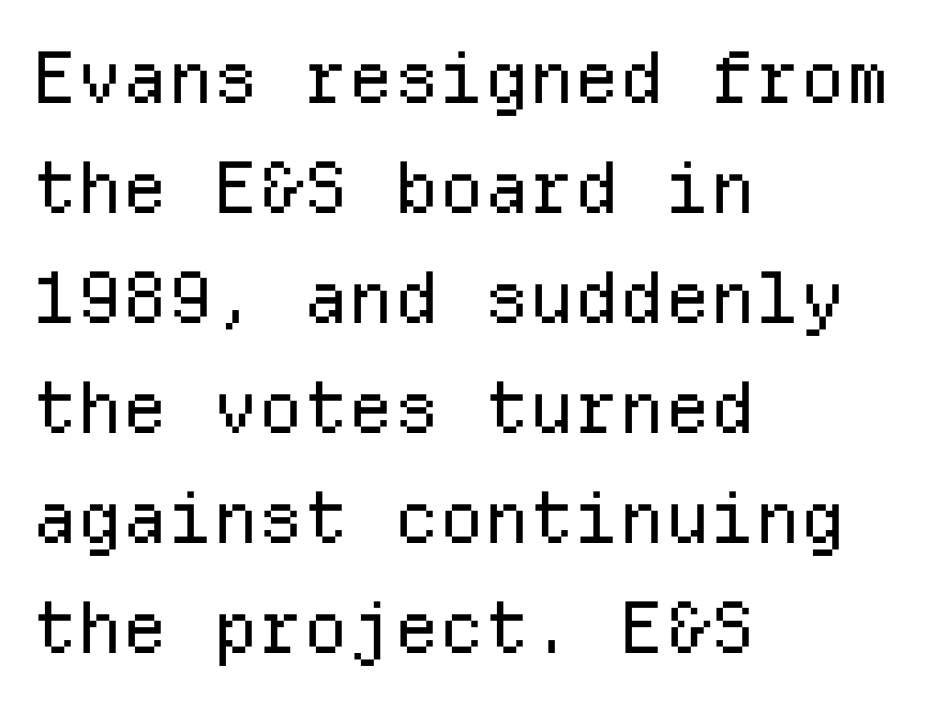
The compositor pushed each line to the left boundary. Observe the ordinary spacing: letters are neighbours, not strangers. What kind of face is this? One without serifs — a sans. Think of a typewriter: that constant character pitch is what you see here. The letters stand straight up with perfectly vertical stems.
